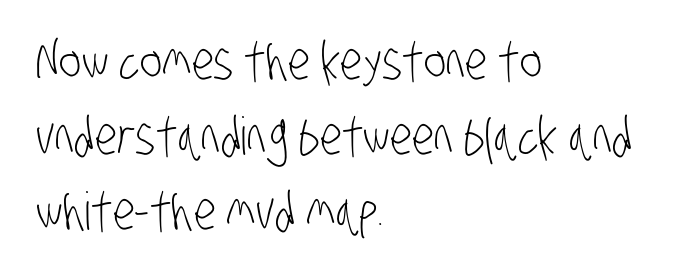
Q: Is the text bold? A: No.
Q: Is the typeface a serif or a sans-serif typeface? A: Sans-serif.
Q: Is the text underlined? A: No.
Q: How is the paragraph aligned? A: Left-aligned.
Q: Is the spacing between letters normal or unusually wide? A: Normal.
Q: Is the spacing between lines tight, normal or loose? A: Normal.
Q: Width (condensed, normal, or wide)? A: Condensed.
Q: Stroke contrast? A: Low.
Q: x-height? A: Large.
Q: Monospaced? A: No.
